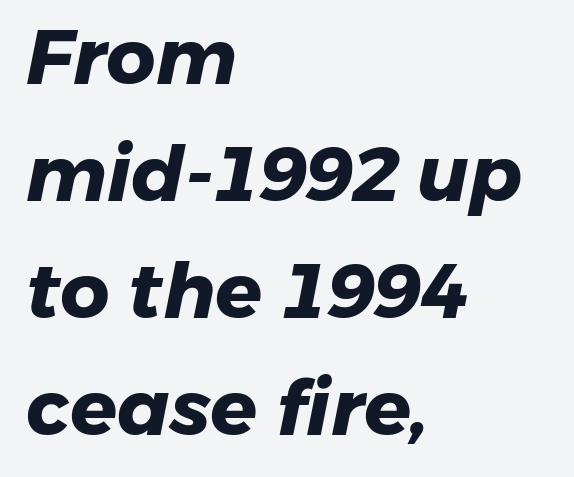
The rendering uses natural spacing where letterforms have individual widths. Are there feet on the stems? There aren't — it's a sans. The area under the type is left untouched. Summary of weight: heavy, a full bold. Does extra space separate the letters? No, they use regular spacing. Teacher's note: observe the even left margin — that is flush-left alignment.
